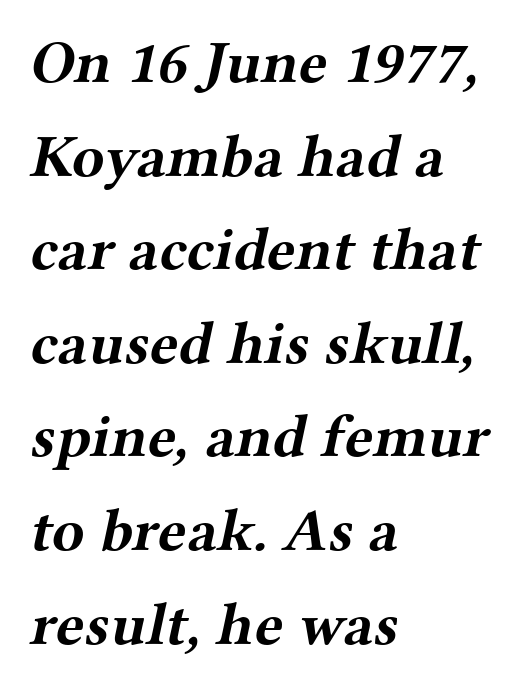
This sample is left-justified, so line endings fall wherever the words run out. The font is running at its bold setting. Caption: standard tracking, unaltered. Notice how descenders clear the ascenders below comfortably — that's standard leading. A clean baseline with only descenders dipping below it. The rendering uses natural spacing where letterforms have individual widths.
